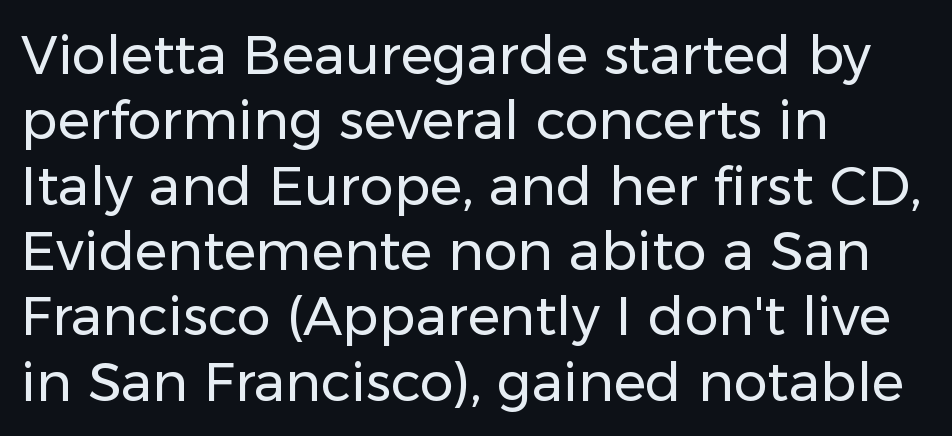
Proportional: the letters do not fall into vertical columns. Line beginnings align vertically; line endings do not. Tracking here is standard; glyphs follow each other at the usual distance. Italic? Not at all — the glyphs are vertical. Compared with a typical body face, this is equally light or lighter still.
